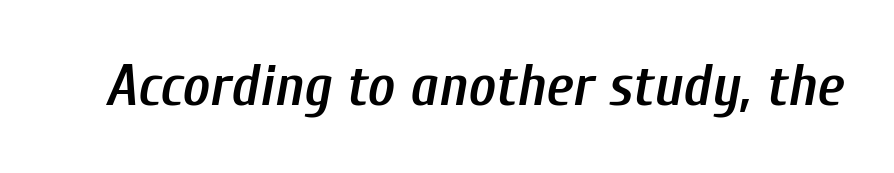
Q: Is the text bold? A: Semi-bold.
Q: Is the text italic (slanted)? A: Yes, it leans right by about 10 degrees.
Q: Is the text underlined? A: No.
Q: Is the spacing between letters normal or unusually wide? A: Normal.
Q: Width (condensed, normal, or wide)? A: Condensed.
Q: Stroke contrast? A: Low.
Q: x-height? A: Medium.
Q: Monospaced? A: No.
